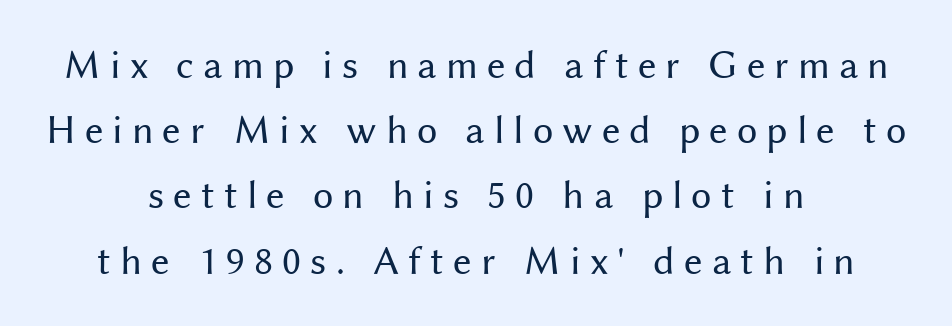
Each letter keeps its own natural width here, so spacing adapts to shape. Notice how the stems are strictly vertical — no italics here. The line-height multiplier appears to be the usual default. The rendering inserts visible extra space after every character.
